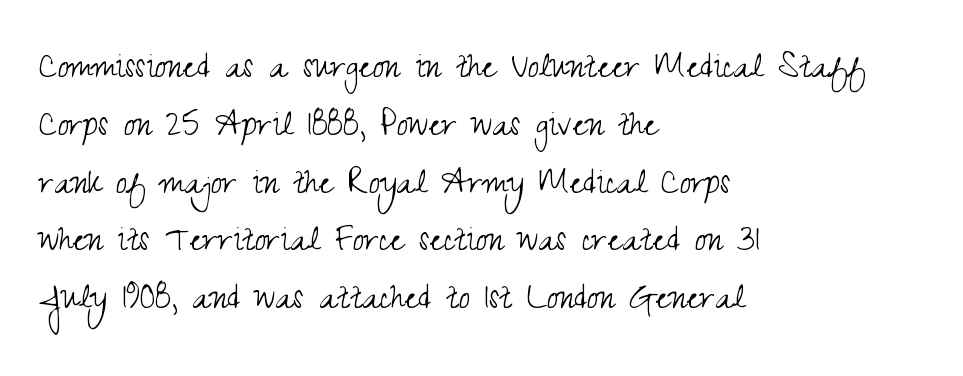
The image shows 41 px light, condensed sans-serif type, upright; set left-aligned, normal line spacing (1.41x), normal letter spacing, not underlined; medium stroke contrast and a small x-height.
